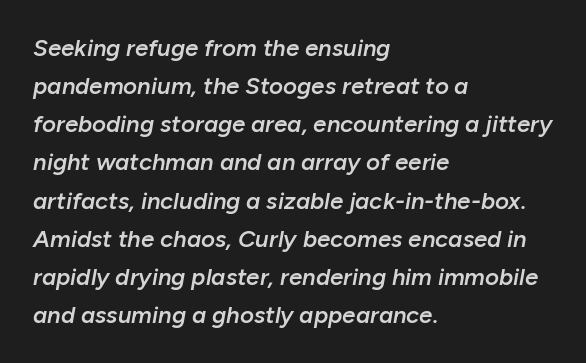
The image shows 24 px text type, italic (leaning right); set left-aligned, normal line spacing (1.59x), normal letter spacing, not underlined.
